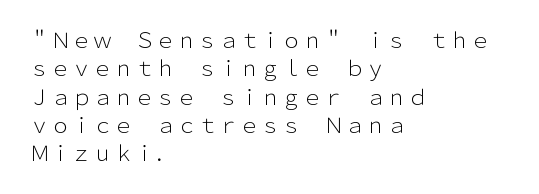
The image shows 21 px text type, upright; set left-aligned, normal line spacing (1.35x), normal letter spacing, not underlined.
